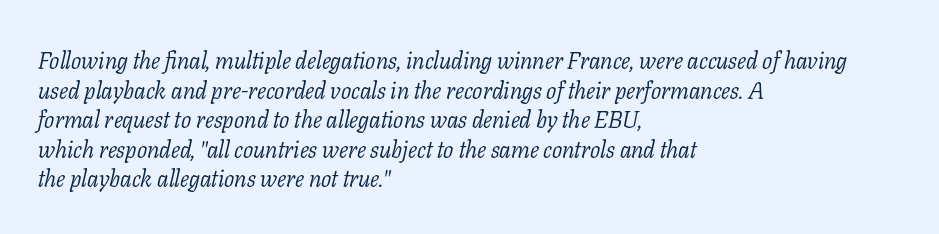
{"italic": "yes", "lean": "right", "slant_degrees": 11, "bold": "no", "underline": "no", "align": "left", "line_spacing_ratio": 1.23, "letter_spacing": "normal", "letter_spacing_em": 0.0, "glyph_px": 24}
